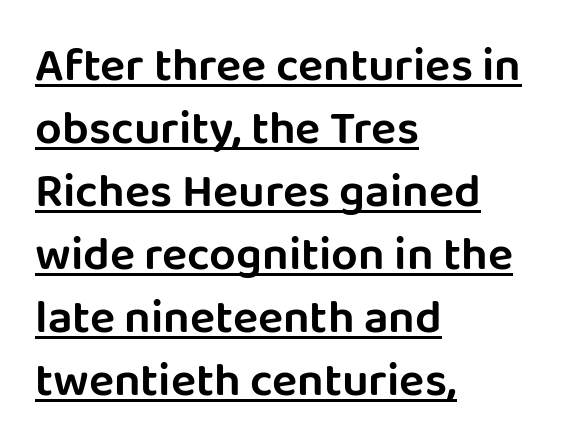
Like a heading marked for emphasis, these lines bear an underscore. Is this a fixed-width face? No — the glyphs have proportional, varying widths. Standard letterfit; no display-style spreading of the glyphs. Successive baselines arrive at the customary interval. These lines stack with their left ends in a neat column. This is roman type, the default non-slanted kind.
